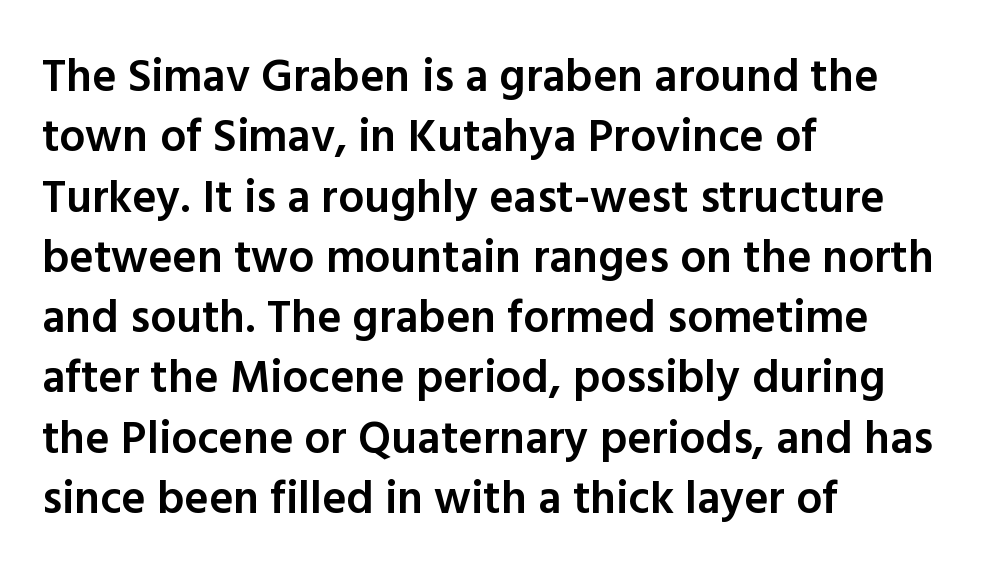
The image shows 46 px semibold sans-serif type, upright; set left-aligned, normal line spacing (1.31x), normal letter spacing, not underlined; a medium x-height.
